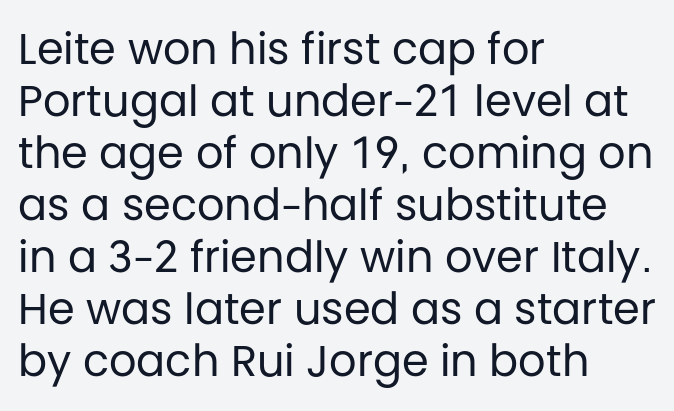
Q: Is the text bold? A: No.
Q: Is the text italic (slanted)? A: No, it is upright.
Q: Is the typeface a serif or a sans-serif typeface? A: Sans-serif.
Q: Is the text underlined? A: No.
Q: How is the paragraph aligned? A: Left-aligned.
Q: Is the spacing between letters normal or unusually wide? A: Normal.
Q: Width (condensed, normal, or wide)? A: Normal.
Q: Stroke contrast? A: Low.
Q: x-height? A: Large.
Q: Monospaced? A: No.
